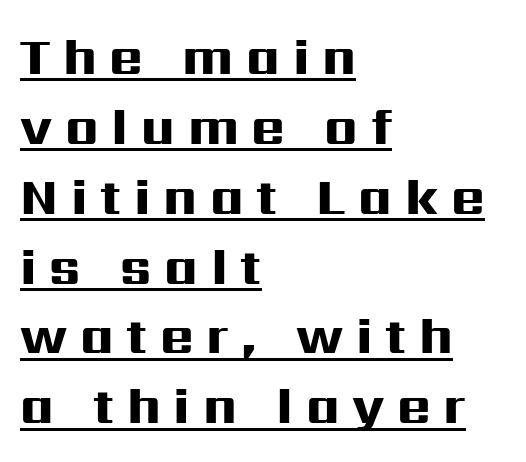
This block has exactly the height ordinary leading produces. The rendering shows plain stroke endings on the letterforms — a sans-serif design. Like a heading marked for emphasis, these lines bear an underscore. The gaps between neighbouring characters are conspicuously large. These lines are rendered in a variable-pitch font.
